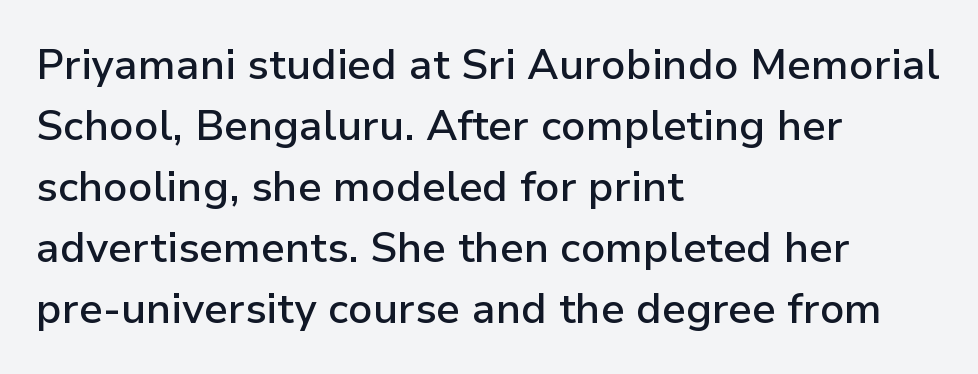
The image shows 42 px semibold sans-serif type, upright; set left-aligned, normal line spacing (1.45x), normal letter spacing, not underlined; low stroke contrast and a medium x-height.
